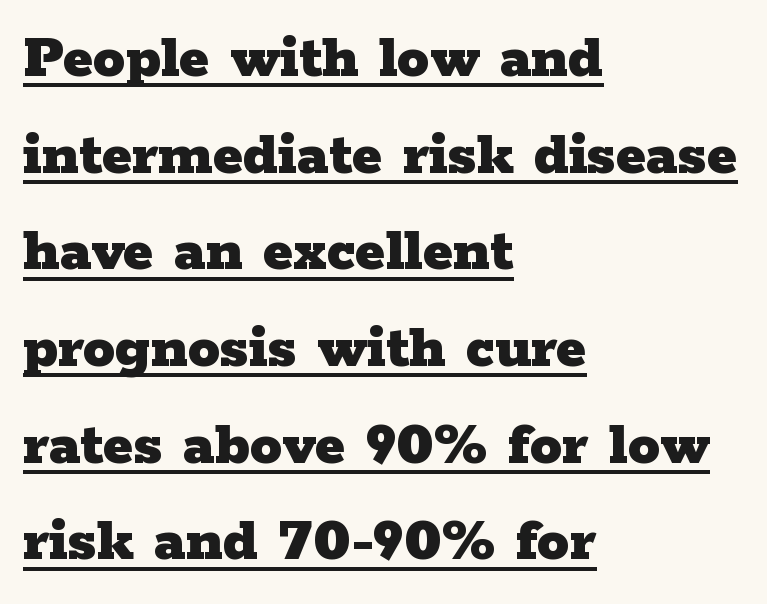
Q: Is the text bold? A: Yes.
Q: Is the text italic (slanted)? A: No, it is upright.
Q: Is the typeface a serif or a sans-serif typeface? A: Serif.
Q: Is the text underlined? A: Yes.
Q: How is the paragraph aligned? A: Left-aligned.
Q: Is the spacing between letters normal or unusually wide? A: Normal.
Q: Is the spacing between lines tight, normal or loose? A: Normal.
Q: Width (condensed, normal, or wide)? A: Wide.
Q: Stroke contrast? A: Low.
Q: x-height? A: Medium.
Q: Monospaced? A: No.
